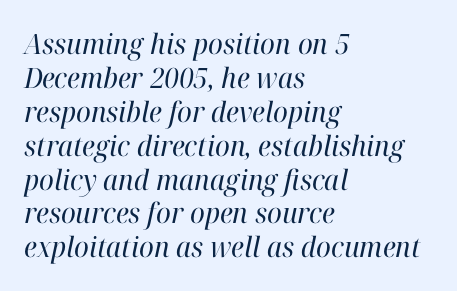
Q: Is the text bold? A: No.
Q: Is the text italic (slanted)? A: Yes, it leans right by about 12 degrees.
Q: Is the typeface a serif or a sans-serif typeface? A: Serif.
Q: Is the text underlined? A: No.
Q: How is the paragraph aligned? A: Left-aligned.
Q: Is the spacing between letters normal or unusually wide? A: Normal.
Q: Width (condensed, normal, or wide)? A: Normal.
Q: Stroke contrast? A: High.
Q: x-height? A: Medium.
Q: Monospaced? A: No.
